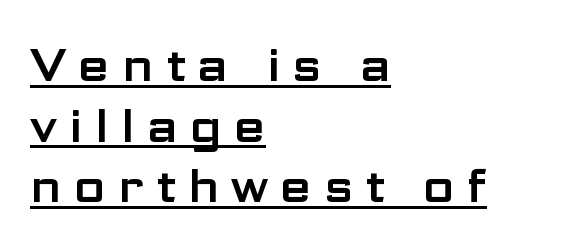
Q: Is the text italic (slanted)? A: No, it is upright.
Q: Is the typeface a serif or a sans-serif typeface? A: Sans-serif.
Q: Is the text underlined? A: Yes.
Q: How is the paragraph aligned? A: Left-aligned.
Q: Is the spacing between letters normal or unusually wide? A: Unusually wide.
Q: Is the spacing between lines tight, normal or loose? A: Normal.
Q: Width (condensed, normal, or wide)? A: Wide.
Q: Stroke contrast? A: Low.
Q: x-height? A: Medium.
Q: Monospaced? A: No.
